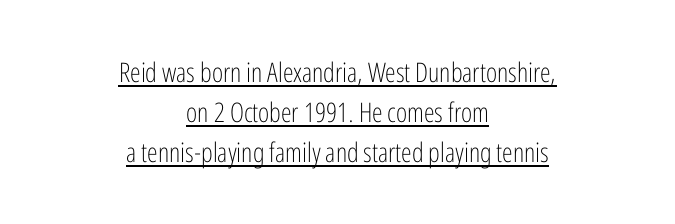
The image shows 27 px text type, upright; set centered, normal line spacing (1.49x), normal letter spacing, underlined.
